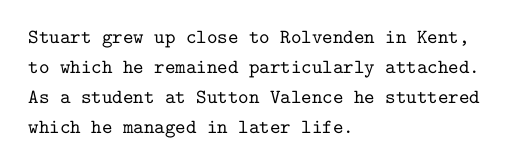
{"italic": "no", "underline": "no", "align": "left", "line_spacing": "normal", "line_spacing_ratio": 1.5, "letter_spacing": "normal", "letter_spacing_em": 0.0, "glyph_px": 20}
